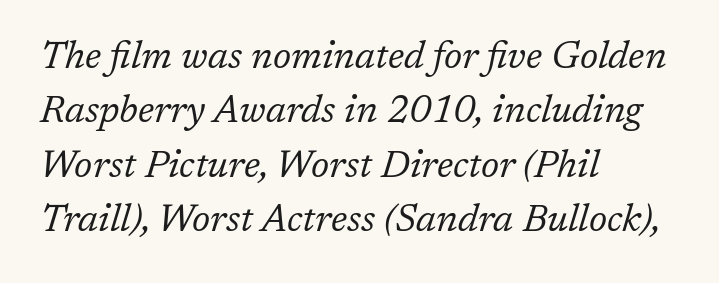
{"serif": "yes", "italic": "yes", "lean": "right", "slant_degrees": 17, "bold": "no", "weight": "regular", "width": "normal", "stroke_contrast": "low", "x_height": "medium", "monospaced": "no", "underline": "no", "align": "left", "line_spacing": "normal", "line_spacing_ratio": 1.43, "letter_spacing": "normal", "letter_spacing_em": 0.0, "glyph_px": 38}
